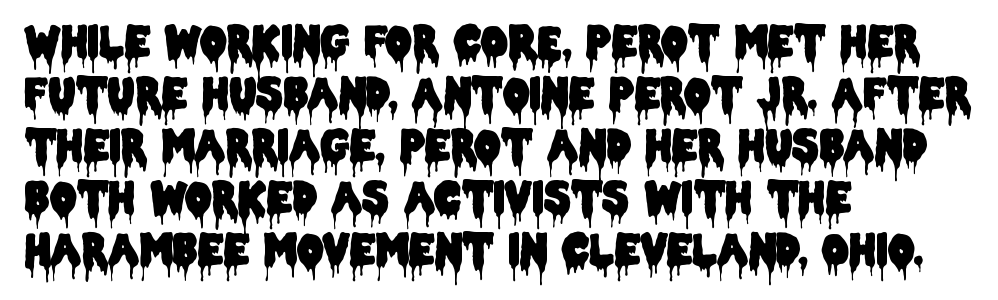
Q: Is the text italic (slanted)? A: No, it is upright.
Q: Is the typeface a serif or a sans-serif typeface? A: Sans-serif.
Q: Is the text underlined? A: No.
Q: How is the paragraph aligned? A: Left-aligned.
Q: Is the spacing between letters normal or unusually wide? A: Normal.
Q: Width (condensed, normal, or wide)? A: Condensed.
Q: Stroke contrast? A: Low.
Q: x-height? A: Large.
Q: Monospaced? A: No.
